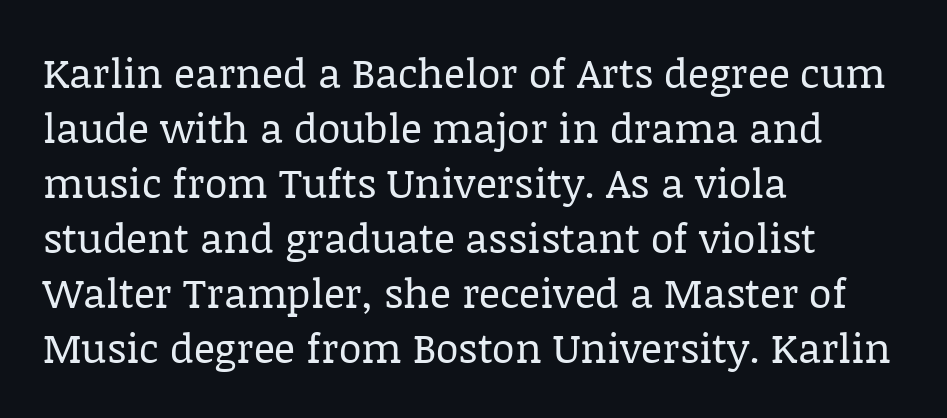
The image shows 41 px regular-weight serif type, upright; set left-aligned, normal line spacing (1.34x), normal letter spacing, not underlined; low stroke contrast and a large x-height.
